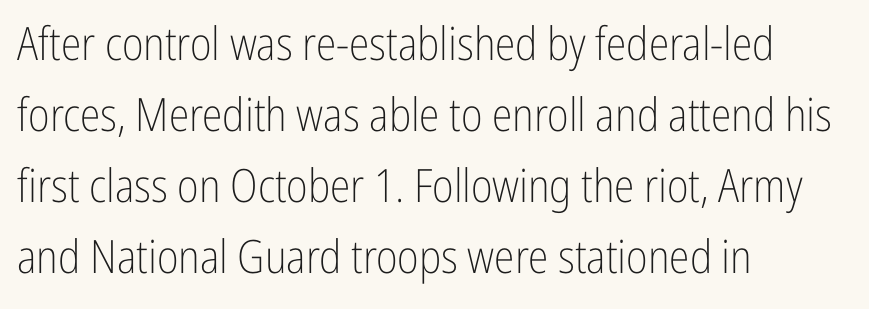
The image shows 46 px light, condensed sans-serif type, upright; set left-aligned, normal line spacing (1.54x), normal letter spacing, not underlined; low stroke contrast and a medium x-height.
